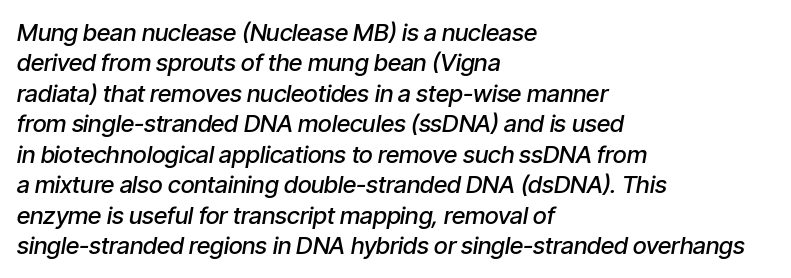
Compared with an ordinary text face, these strokes are moderately heavier — a semibold. Rows of type keep a routine distance in the vertical direction. The face used here is rendered with its standard letterfit. Style check: oblique.
